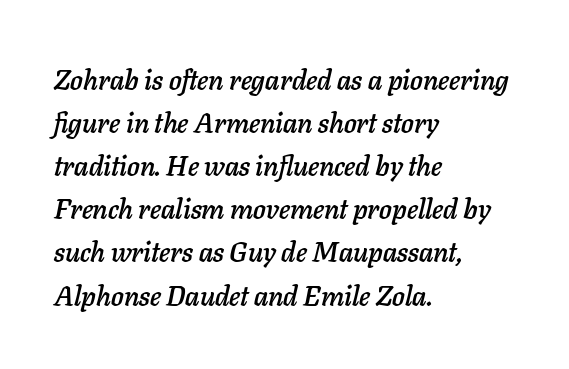
Q: Is the text italic (slanted)? A: Yes, it leans right by about 11 degrees.
Q: Is the text underlined? A: No.
Q: How is the paragraph aligned? A: Left-aligned.
Q: Is the spacing between letters normal or unusually wide? A: Normal.
Q: Is the spacing between lines tight, normal or loose? A: Normal.
Q: Width (condensed, normal, or wide)? A: Normal.
Q: Stroke contrast? A: Low.
Q: x-height? A: Medium.
Q: Monospaced? A: No.
